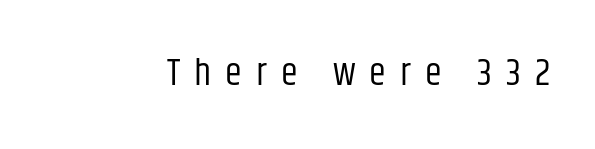
Proportional: the letters do not fall into vertical columns. Clear beneath every line of the passage. Ordinary non-slanted type is in use. In terms of letterspacing, this is a distinctly airy, spread setting. The type family on display is of the sans-serif kind. Heft: none added — not bold.
